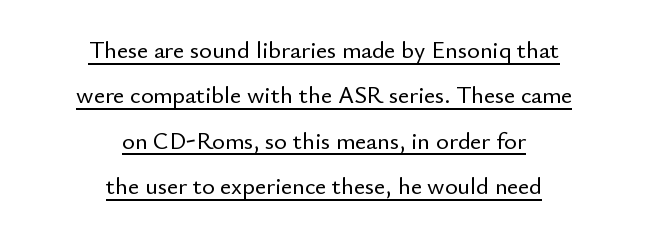
{"italic": "no", "underline": "yes", "align": "center", "line_spacing_ratio": 1.89, "letter_spacing": "normal", "letter_spacing_em": 0.0, "glyph_px": 24}
